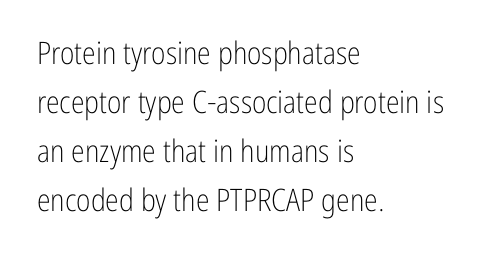
The image shows 31 px light, condensed sans-serif type, upright; set left-aligned, normal line spacing (1.58x), normal letter spacing, not underlined; low stroke contrast and a medium x-height.
